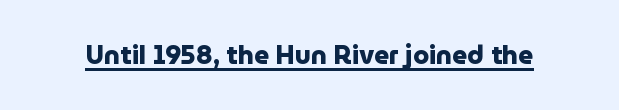
Q: Is the text bold? A: Yes.
Q: Is the text italic (slanted)? A: No, it is upright.
Q: Is the text underlined? A: Yes.
Q: Is the spacing between letters normal or unusually wide? A: Normal.
